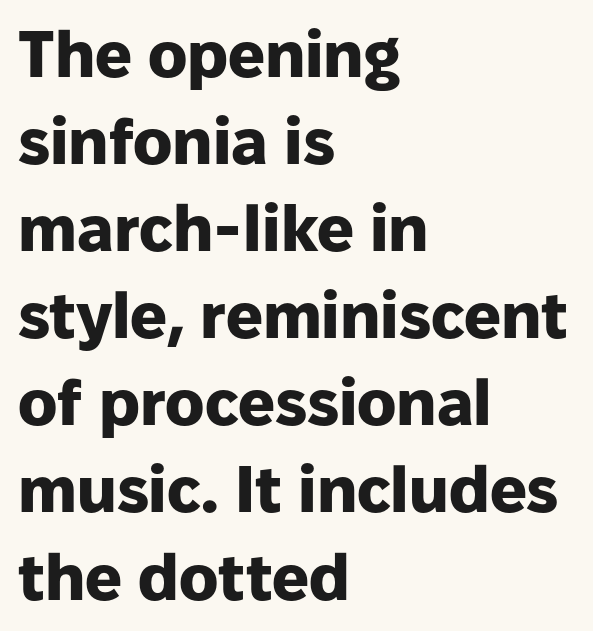
{"serif": "no", "italic": "no", "bold": "yes", "weight": "heavy", "width": "normal", "stroke_contrast": "low", "x_height": "medium", "monospaced": "no", "underline": "no", "align": "left", "line_spacing": "normal", "line_spacing_ratio": 1.34, "letter_spacing": "normal", "letter_spacing_em": 0.0, "glyph_px": 65}
